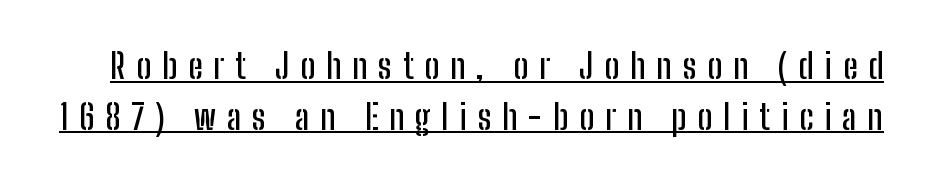
Q: Is the text italic (slanted)? A: No, it is upright.
Q: Is the typeface a serif or a sans-serif typeface? A: Sans-serif.
Q: Is the text underlined? A: Yes.
Q: Is the spacing between letters normal or unusually wide? A: Unusually wide.
Q: Is the spacing between lines tight, normal or loose? A: Normal.
Q: Width (condensed, normal, or wide)? A: Condensed.
Q: Stroke contrast? A: Low.
Q: x-height? A: Medium.
Q: Monospaced? A: No.
